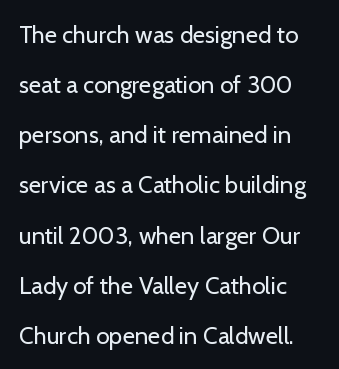
In terms of leading, this rendering errs on the spacious side. Unlike italic type, these characters show no tilt at all. Descenders are the only things crossing below the line. The horizontal fit of the characters is conventional and even. Unbolded letterforms with no extra heft. These lines stack with their left ends in a neat column.
